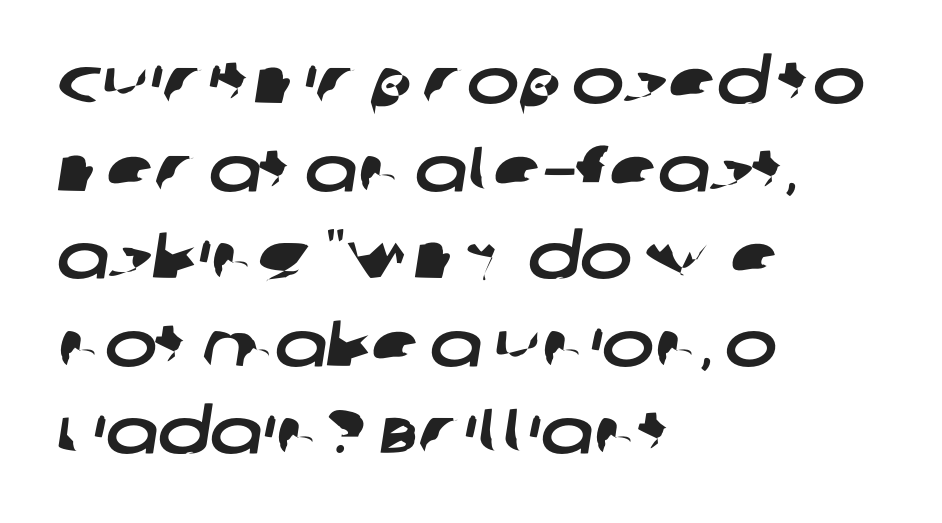
The image shows 63 px wide sans-serif type; set left-aligned, normal line spacing (1.39x), normal letter spacing, not underlined; low stroke contrast and a large x-height.
